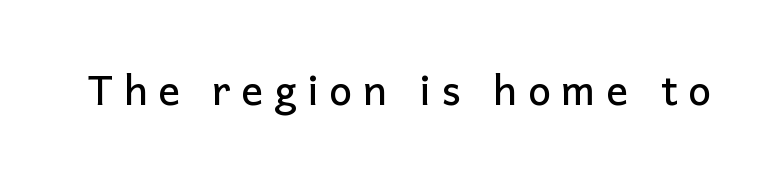
Q: Is the text italic (slanted)? A: No, it is upright.
Q: Is the typeface a serif or a sans-serif typeface? A: Sans-serif.
Q: Is the text underlined? A: No.
Q: Is the spacing between letters normal or unusually wide? A: Unusually wide.
Q: Width (condensed, normal, or wide)? A: Normal.
Q: Stroke contrast? A: Low.
Q: x-height? A: Medium.
Q: Monospaced? A: No.
